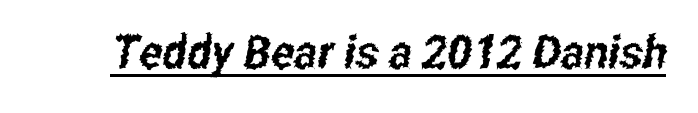
{"serif": "no", "width": "condensed", "stroke_contrast": "low", "x_height": "medium", "monospaced": "no", "underline": "yes", "letter_spacing": "normal", "letter_spacing_em": 0.0, "glyph_px": 46}
